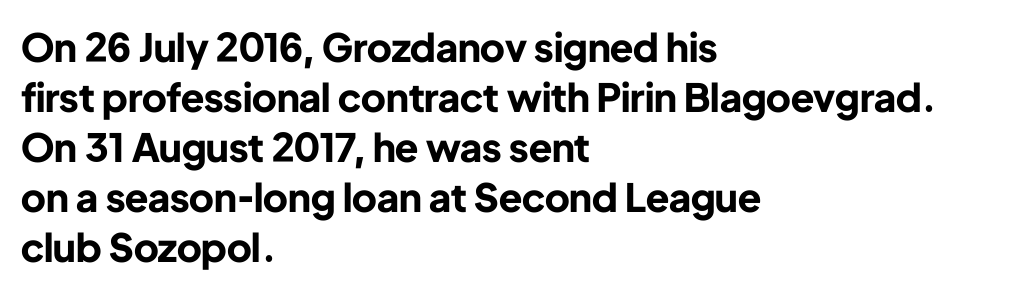
Q: Is the text bold? A: Yes.
Q: Is the text italic (slanted)? A: No, it is upright.
Q: Is the typeface a serif or a sans-serif typeface? A: Sans-serif.
Q: Is the text underlined? A: No.
Q: How is the paragraph aligned? A: Left-aligned.
Q: Is the spacing between letters normal or unusually wide? A: Normal.
Q: Is the spacing between lines tight, normal or loose? A: Normal.
Q: Width (condensed, normal, or wide)? A: Normal.
Q: Stroke contrast? A: Low.
Q: x-height? A: Medium.
Q: Monospaced? A: No.
